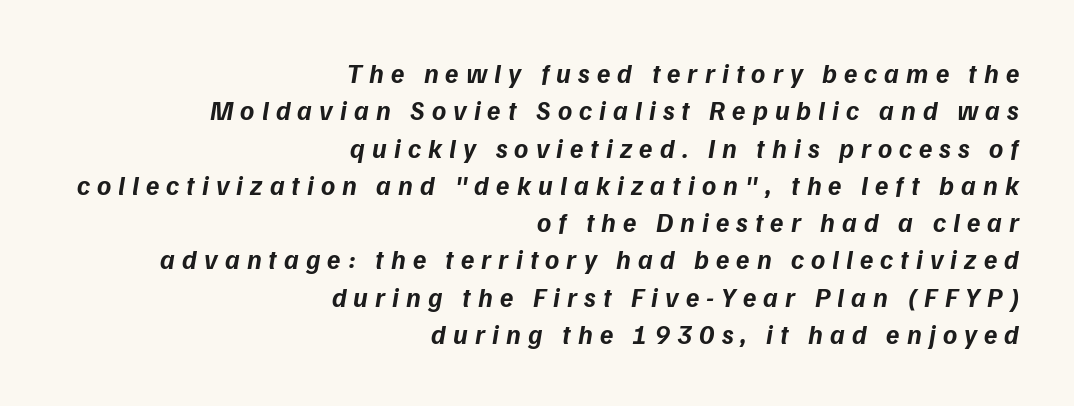
The image shows 27 px bold type, italic (leaning right); set right-aligned, normal line spacing (1.38x), unusually wide letter spacing (+0.26 em), not underlined.
